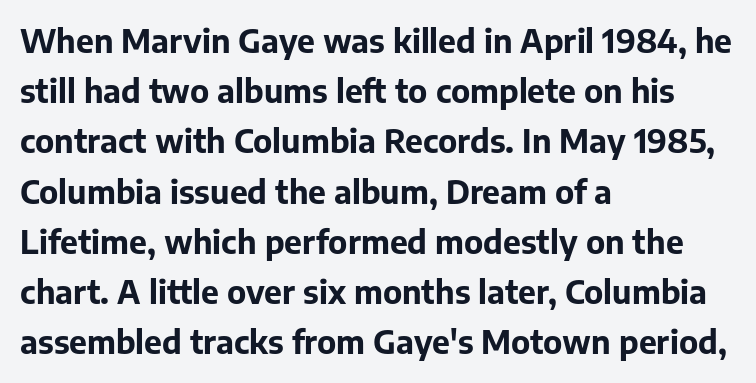
{"serif": "no", "italic": "no", "bold": "yes", "weight": "bold", "width": "normal", "stroke_contrast": "low", "x_height": "medium", "monospaced": "no", "underline": "no", "align": "left", "line_spacing": "normal", "line_spacing_ratio": 1.57, "letter_spacing": "normal", "letter_spacing_em": 0.0, "glyph_px": 32}
